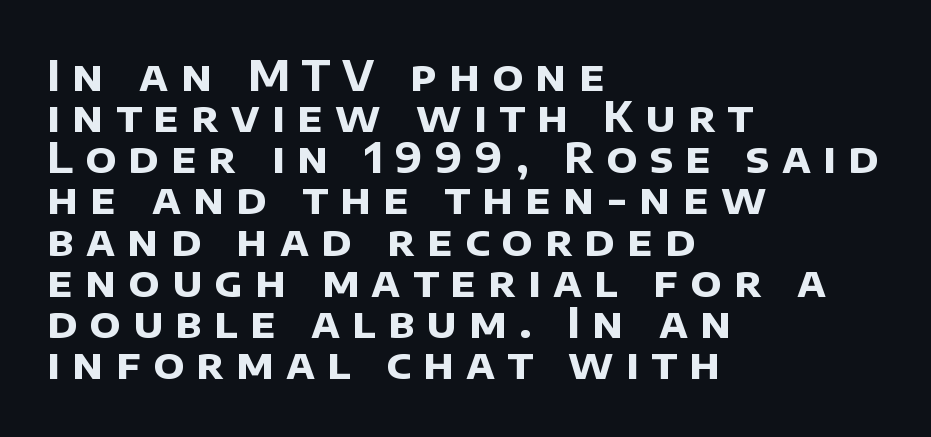
{"serif": "no", "bold": "yes", "weight": "bold", "width": "normal", "stroke_contrast": "low", "x_height": "large", "monospaced": "no", "underline": "no", "align": "left", "line_spacing": "tight", "line_spacing_ratio": 0.98, "letter_spacing": "wide", "letter_spacing_em": 0.29, "glyph_px": 42}
